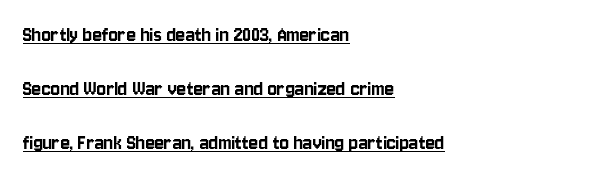
Q: Is the text italic (slanted)? A: No, it is upright.
Q: Is the text underlined? A: Yes.
Q: How is the paragraph aligned? A: Left-aligned.
Q: Is the spacing between letters normal or unusually wide? A: Normal.
Q: Is the spacing between lines tight, normal or loose? A: Loose.
